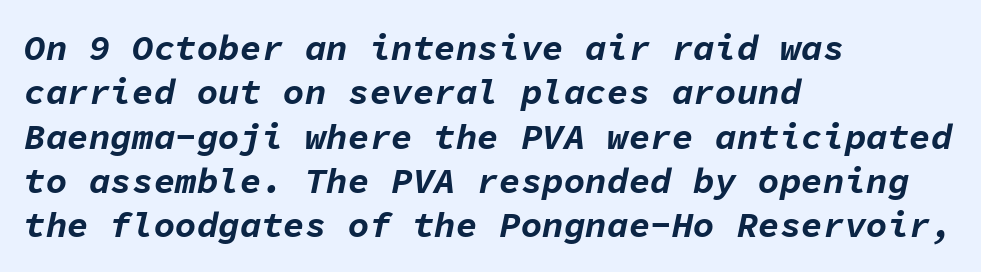
{"italic": "yes", "lean": "right", "slant_degrees": 11, "bold": "yes", "weight": "bold", "width": "normal", "stroke_contrast": "low", "x_height": "medium", "monospaced": "yes", "underline": "no", "align": "left", "line_spacing_ratio": 1.23, "letter_spacing": "normal", "letter_spacing_em": 0.0, "glyph_px": 36}
